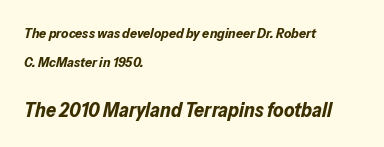
Q: Is the text bold? A: Yes.
Q: Is the text italic (slanted)? A: Yes, it leans right by about 13 degrees.
Q: Is the text underlined? A: No.
Q: How is the paragraph aligned? A: Left-aligned.
Q: Is the spacing between letters normal or unusually wide? A: Normal.
Q: Is the spacing between lines tight, normal or loose? A: Loose.
Q: Which block of text is set in a larger size, the first (top) or the second (bottom)? A: The second (bottom) one.
